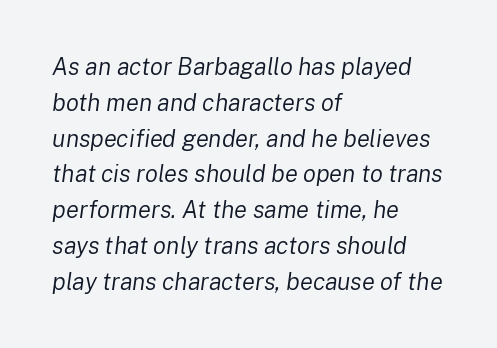
Q: Is the text bold? A: No.
Q: Is the text italic (slanted)? A: Yes, it leans right by about 8 degrees.
Q: Is the text underlined? A: No.
Q: How is the paragraph aligned? A: Left-aligned.
Q: Is the spacing between letters normal or unusually wide? A: Normal.
Q: Is the spacing between lines tight, normal or loose? A: Normal.
